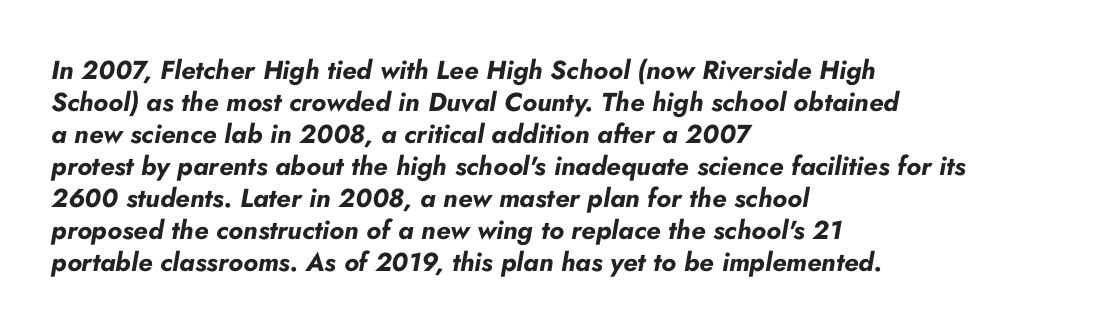
{"italic": "yes", "lean": "right", "slant_degrees": 10, "bold": "yes", "underline": "no", "align": "left", "line_spacing_ratio": 1.23, "letter_spacing": "normal", "letter_spacing_em": 0.0, "glyph_px": 26}
